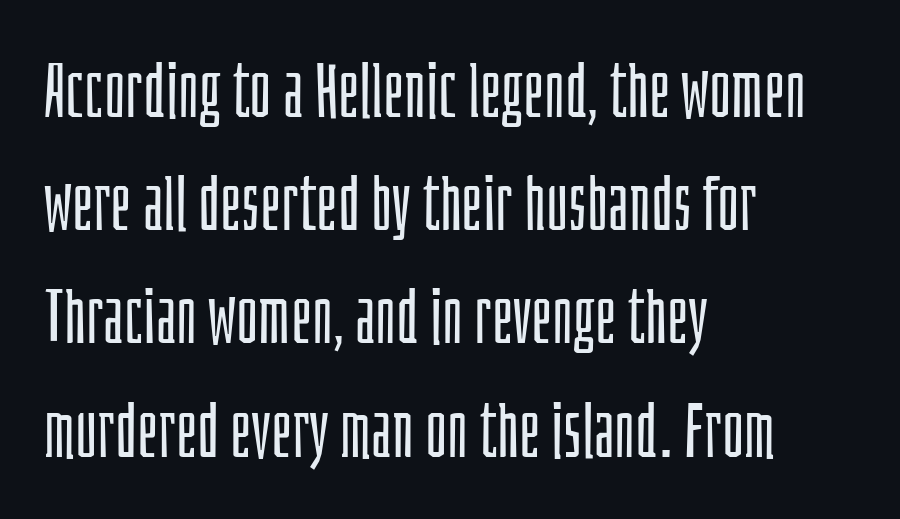
Q: Is the text bold? A: No.
Q: Is the text italic (slanted)? A: No, it is upright.
Q: Is the typeface a serif or a sans-serif typeface? A: Sans-serif.
Q: Is the text underlined? A: No.
Q: How is the paragraph aligned? A: Left-aligned.
Q: Is the spacing between letters normal or unusually wide? A: Normal.
Q: Is the spacing between lines tight, normal or loose? A: Normal.
Q: Width (condensed, normal, or wide)? A: Condensed.
Q: Stroke contrast? A: Low.
Q: x-height? A: Large.
Q: Monospaced? A: No.
